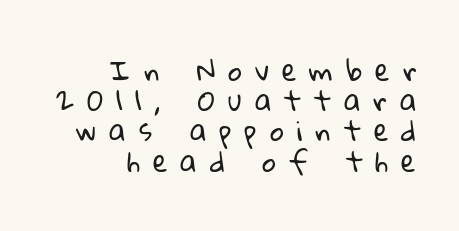
{"bold": "no", "underline": "no", "align": "right", "line_spacing": "tight", "line_spacing_ratio": 1.12, "letter_spacing": "wide", "letter_spacing_em": 0.48, "glyph_px": 27}
